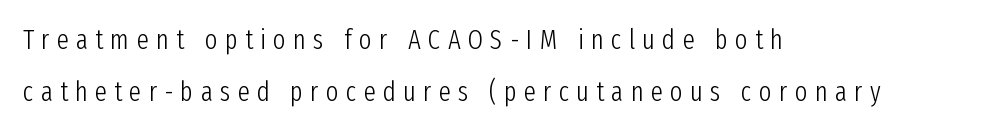
The image shows 27 px text type, upright; set left-aligned, loose line spacing (1.91x), unusually wide letter spacing (+0.27 em), not underlined.
